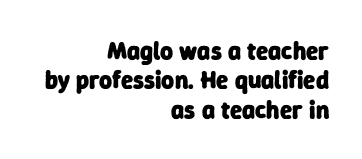
The image shows 25 px bold type; set right-aligned, line spacing 1.18x, normal letter spacing, not underlined.
